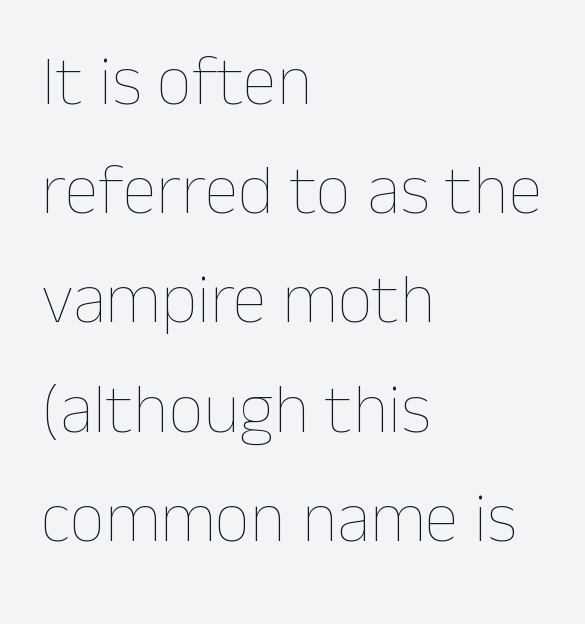
The letters stand upright; this is a roman face. Check the space under the baseline: it is left empty. These lines sit exactly where default settings would place them. The letterforms sit shoulder to shoulder at normal distance. Weight class: somewhere from thin through regular. This sample has the flowing, uneven cadence of proportional lettering.
